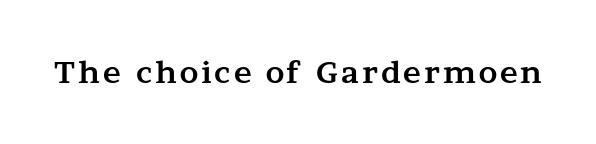
The image shows 30 px bold, wide serif type, upright; set not underlined; medium stroke contrast and a medium x-height.
